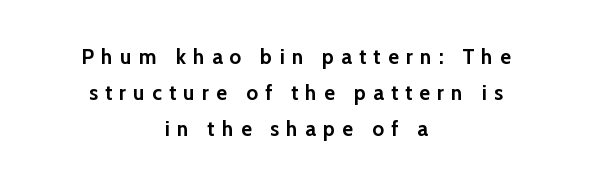
Q: Is the text bold? A: Yes.
Q: Is the text italic (slanted)? A: No, it is upright.
Q: Is the text underlined? A: No.
Q: How is the paragraph aligned? A: Centered.
Q: Is the spacing between letters normal or unusually wide? A: Unusually wide.
